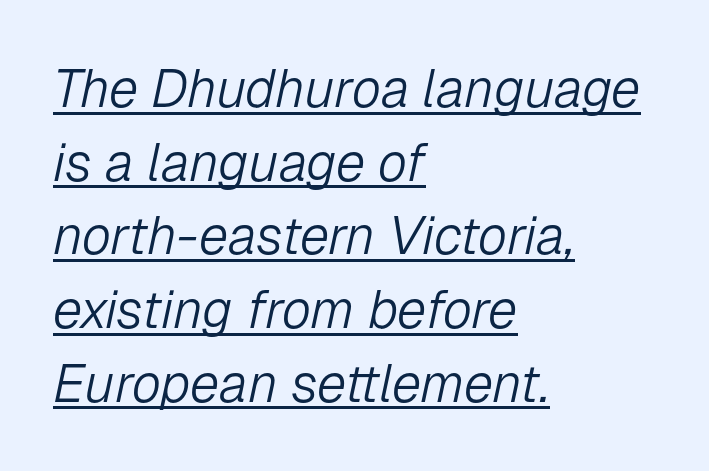
Q: Is the text bold? A: No.
Q: Is the text italic (slanted)? A: Yes, it leans right by about 12 degrees.
Q: Is the text underlined? A: Yes.
Q: How is the paragraph aligned? A: Left-aligned.
Q: Is the spacing between letters normal or unusually wide? A: Normal.
Q: Is the spacing between lines tight, normal or loose? A: Normal.
Q: Width (condensed, normal, or wide)? A: Normal.
Q: Stroke contrast? A: Low.
Q: x-height? A: Medium.
Q: Monospaced? A: No.
